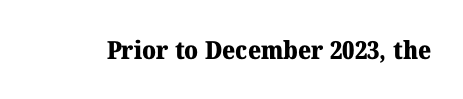
The image shows 25 px bold type, upright; set normal letter spacing, not underlined.
